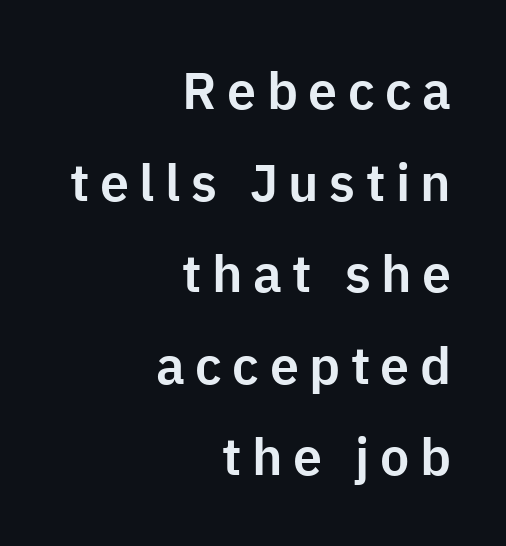
Q: Is the text italic (slanted)? A: No, it is upright.
Q: Is the typeface a serif or a sans-serif typeface? A: Sans-serif.
Q: Is the text underlined? A: No.
Q: How is the paragraph aligned? A: Right-aligned.
Q: Is the spacing between letters normal or unusually wide? A: Unusually wide.
Q: Width (condensed, normal, or wide)? A: Normal.
Q: Stroke contrast? A: Low.
Q: x-height? A: Medium.
Q: Monospaced? A: No.
